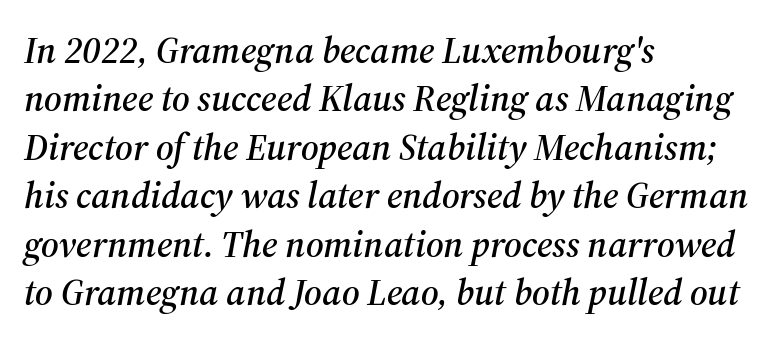
Q: Is the text italic (slanted)? A: Yes, it leans right by about 12 degrees.
Q: Is the typeface a serif or a sans-serif typeface? A: Serif.
Q: Is the text underlined? A: No.
Q: How is the paragraph aligned? A: Left-aligned.
Q: Is the spacing between letters normal or unusually wide? A: Normal.
Q: Is the spacing between lines tight, normal or loose? A: Normal.
Q: Width (condensed, normal, or wide)? A: Normal.
Q: Stroke contrast? A: Medium.
Q: x-height? A: Medium.
Q: Monospaced? A: No.
